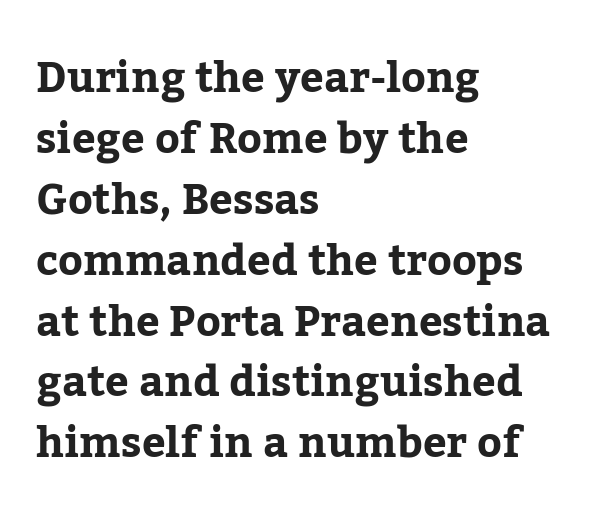
The area under the type is left untouched. The lettering holds an erect, upright posture throughout. What stands out about the letter spacing? Nothing — it is the standard amount. Which margin do the lines hug? The left one — the right edge is uneven. The passage shown is typed in a proportional face where columns would drift. To sum up the face: it has serifs.
